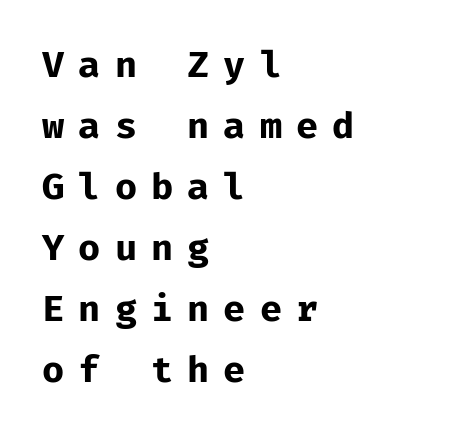
{"serif": "no", "italic": "no", "bold": "yes", "weight": "bold", "width": "normal", "stroke_contrast": "low", "x_height": "medium", "monospaced": "yes", "underline": "no", "align": "left", "line_spacing": "normal", "line_spacing_ratio": 1.65, "letter_spacing": "wide", "letter_spacing_em": 0.38, "glyph_px": 37}
